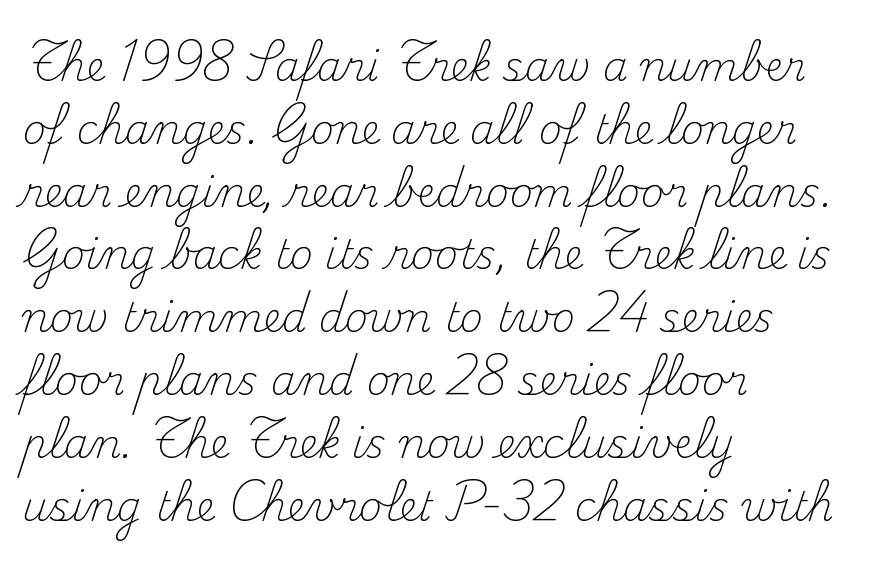
Is this a fixed-width face? No — the glyphs have proportional, varying widths. Unmarked baselines from the first word to the last. Heft: none added — not bold. Rows of type keep a routine distance in the vertical direction.
